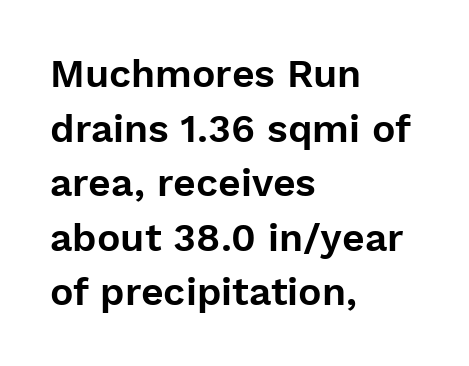
Honestly, the letter spacing is just normal — you wouldn't notice it. The foot of each line stays bare and open. Style check: upright. Here the designer chose a conventional face with non-uniform glyph widths.
